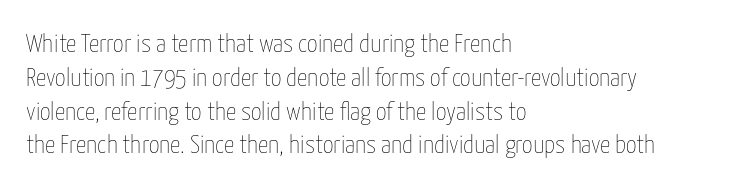
Descenders are the only things crossing below the line. Vertical strokes here are truly vertical. Compared with typical paragraphs, the rows here are spaced about the same. The setting favours the left margin, as ordinary paragraphs usually do.
